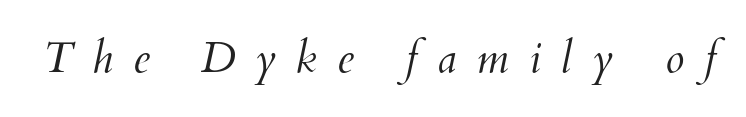
The image shows 43 px light type, italic (leaning right); set unusually wide letter spacing (+0.46 em), not underlined; medium stroke contrast and a small x-height.
